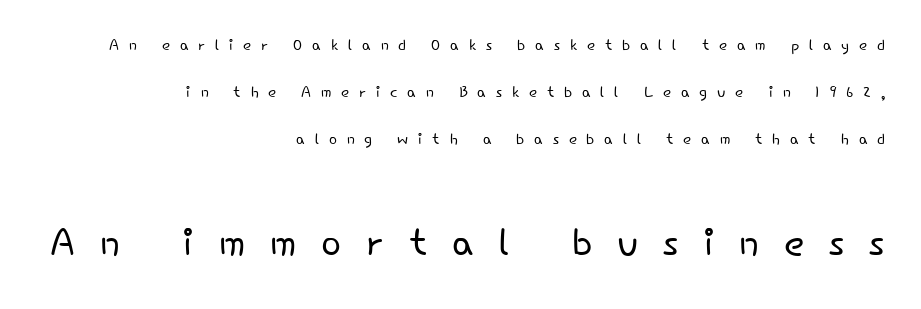
Q: Is the text bold? A: No.
Q: Is the text italic (slanted)? A: No, it is upright.
Q: Is the typeface a serif or a sans-serif typeface? A: Sans-serif.
Q: Is the text underlined? A: No.
Q: How is the paragraph aligned? A: Right-aligned.
Q: Is the spacing between letters normal or unusually wide? A: Unusually wide.
Q: Is the spacing between lines tight, normal or loose? A: Loose.
Q: Which block of text is set in a larger size, the first (top) or the second (bottom)? A: The second (bottom) one.
Q: Width (condensed, normal, or wide)? A: Normal.
Q: Stroke contrast? A: Low.
Q: x-height? A: Small.
Q: Monospaced? A: No.
